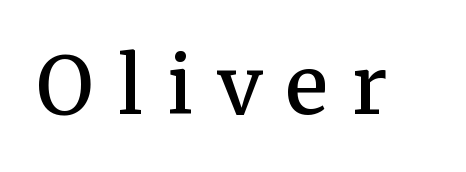
Check under the words: just untouched page. Spacing between characters has been opened up far beyond the box default. Posture: vertical. Note: serifs present on the glyphs. Typographic density is moderately raised because the face is semibold.
